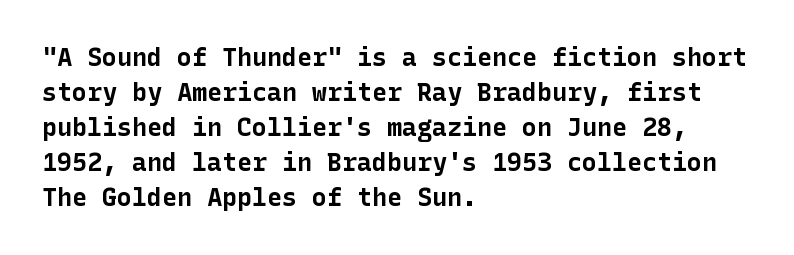
The image shows 25 px bold type, upright; set left-aligned, normal line spacing (1.4x), normal letter spacing, not underlined.
